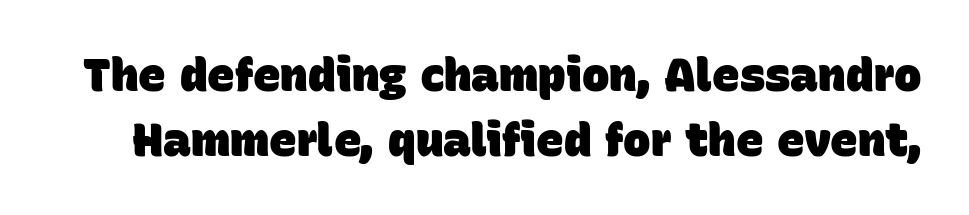
On the weight axis this lands at bold, roughly 700. A typesetter would label this face a sans. Is this a fixed-width face? No — the glyphs have proportional, varying widths. The rendering uses a moderate line-height, typical for paragraphs. Beneath every word, the page is bare. Standard letterfit; no display-style spreading of the glyphs.
